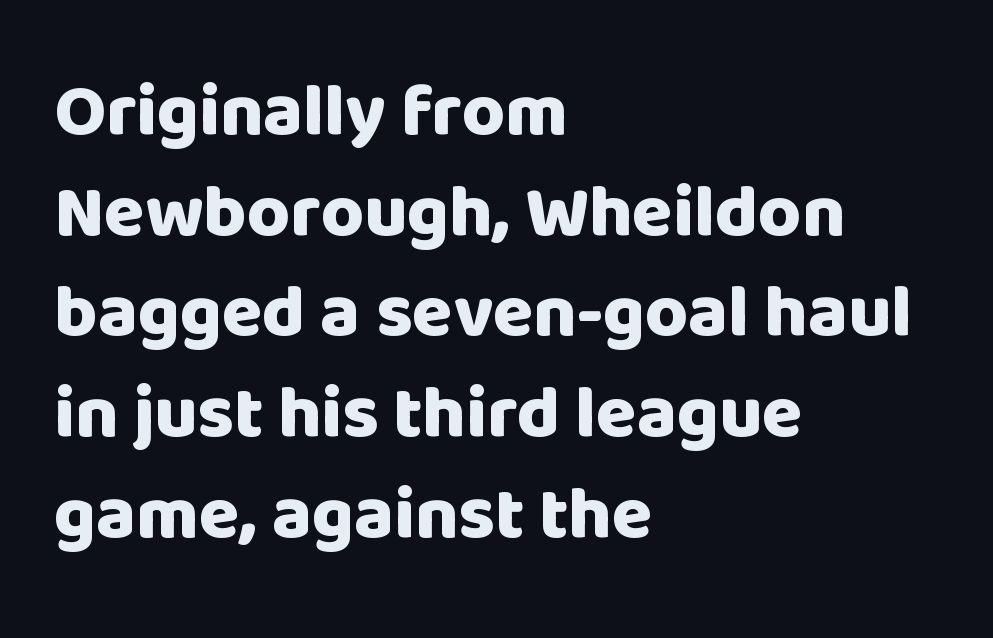
Q: Is the text bold? A: Yes.
Q: Is the text italic (slanted)? A: No, it is upright.
Q: Is the typeface a serif or a sans-serif typeface? A: Sans-serif.
Q: Is the text underlined? A: No.
Q: How is the paragraph aligned? A: Left-aligned.
Q: Is the spacing between letters normal or unusually wide? A: Normal.
Q: Is the spacing between lines tight, normal or loose? A: Normal.
Q: Width (condensed, normal, or wide)? A: Normal.
Q: Stroke contrast? A: Low.
Q: x-height? A: Large.
Q: Monospaced? A: No.
